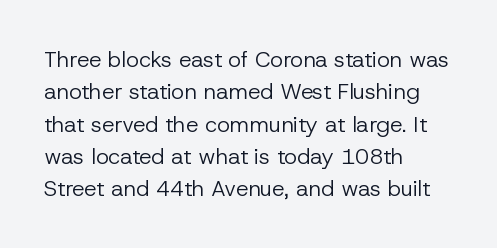
Q: Is the text bold? A: No.
Q: Is the text italic (slanted)? A: No, it is upright.
Q: Is the text underlined? A: No.
Q: How is the paragraph aligned? A: Left-aligned.
Q: Is the spacing between letters normal or unusually wide? A: Normal.
Q: Is the spacing between lines tight, normal or loose? A: Normal.
